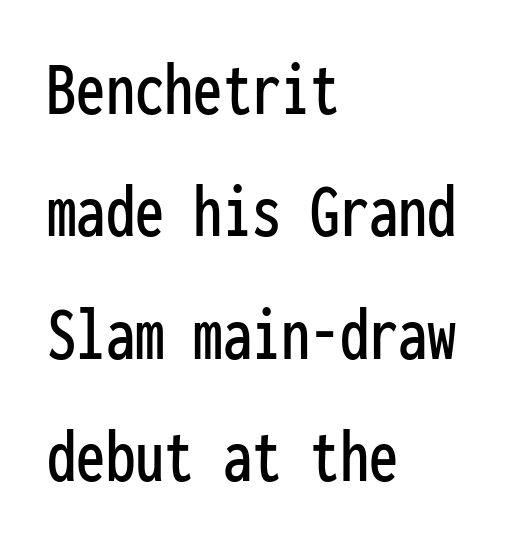
Q: Is the text italic (slanted)? A: No, it is upright.
Q: Is the typeface a serif or a sans-serif typeface? A: Sans-serif.
Q: Is the text underlined? A: No.
Q: How is the paragraph aligned? A: Left-aligned.
Q: Is the spacing between letters normal or unusually wide? A: Normal.
Q: Is the spacing between lines tight, normal or loose? A: Normal.
Q: Width (condensed, normal, or wide)? A: Condensed.
Q: Stroke contrast? A: Low.
Q: x-height? A: Medium.
Q: Monospaced? A: Yes.
